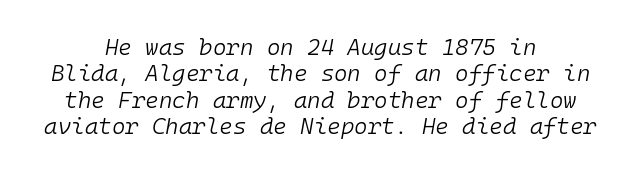
Q: Is the text bold? A: No.
Q: Is the text italic (slanted)? A: Yes, it leans right by about 10 degrees.
Q: Is the text underlined? A: No.
Q: How is the paragraph aligned? A: Centered.
Q: Is the spacing between letters normal or unusually wide? A: Normal.
Q: Is the spacing between lines tight, normal or loose? A: Tight.
